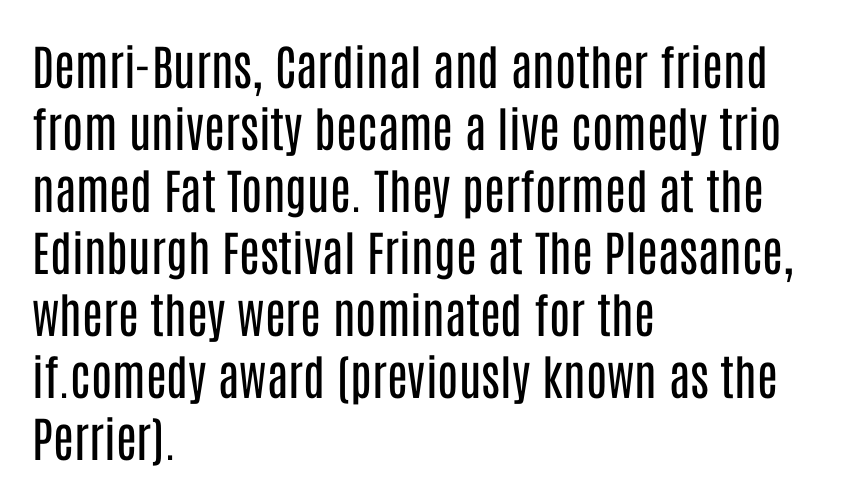
{"serif": "no", "italic": "no", "bold": "no", "weight": "regular", "width": "condensed", "stroke_contrast": "low", "x_height": "large", "monospaced": "no", "underline": "no", "align": "left", "line_spacing": "normal", "line_spacing_ratio": 1.29, "letter_spacing": "normal", "letter_spacing_em": 0.0, "glyph_px": 48}
